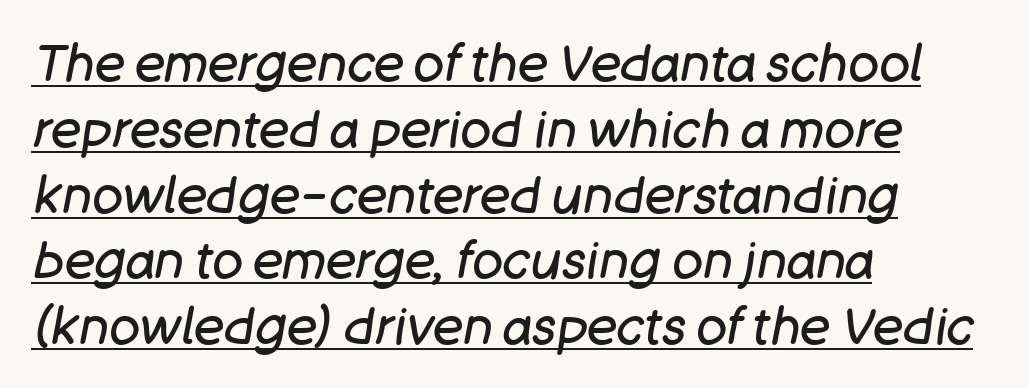
{"italic": "yes", "lean": "right", "slant_degrees": 11, "bold": "no", "weight": "regular", "width": "normal", "stroke_contrast": "low", "x_height": "large", "monospaced": "no", "underline": "yes", "align": "left", "line_spacing": "normal", "line_spacing_ratio": 1.29, "letter_spacing": "normal", "letter_spacing_em": 0.0, "glyph_px": 51}
